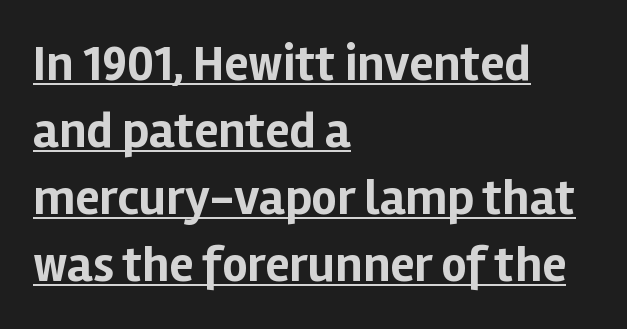
Q: Is the text bold? A: Yes.
Q: Is the text italic (slanted)? A: No, it is upright.
Q: Is the typeface a serif or a sans-serif typeface? A: Sans-serif.
Q: Is the text underlined? A: Yes.
Q: How is the paragraph aligned? A: Left-aligned.
Q: Is the spacing between letters normal or unusually wide? A: Normal.
Q: Is the spacing between lines tight, normal or loose? A: Normal.
Q: Width (condensed, normal, or wide)? A: Normal.
Q: Stroke contrast? A: Low.
Q: x-height? A: Medium.
Q: Monospaced? A: No.
